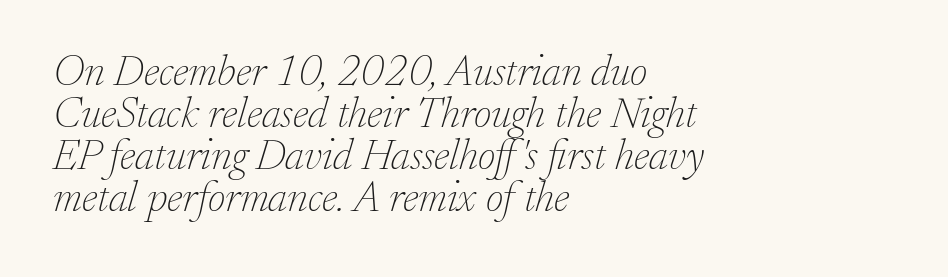
Q: Is the text bold? A: No.
Q: Is the text italic (slanted)? A: Yes, it leans right by about 17 degrees.
Q: Is the typeface a serif or a sans-serif typeface? A: Serif.
Q: Is the text underlined? A: No.
Q: How is the paragraph aligned? A: Left-aligned.
Q: Is the spacing between letters normal or unusually wide? A: Normal.
Q: Is the spacing between lines tight, normal or loose? A: Tight.
Q: Width (condensed, normal, or wide)? A: Normal.
Q: Stroke contrast? A: Low.
Q: x-height? A: Small.
Q: Monospaced? A: No.
